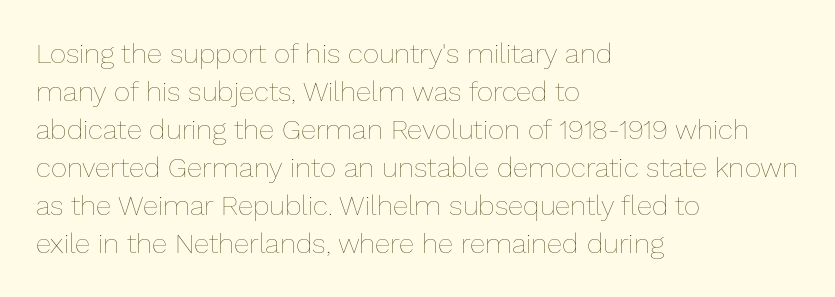
Q: Is the text bold? A: No.
Q: Is the text italic (slanted)? A: No, it is upright.
Q: Is the text underlined? A: No.
Q: How is the paragraph aligned? A: Left-aligned.
Q: Is the spacing between letters normal or unusually wide? A: Normal.
Q: Is the spacing between lines tight, normal or loose? A: Normal.
Q: Width (condensed, normal, or wide)? A: Normal.
Q: Stroke contrast? A: Low.
Q: x-height? A: Medium.
Q: Monospaced? A: No.
